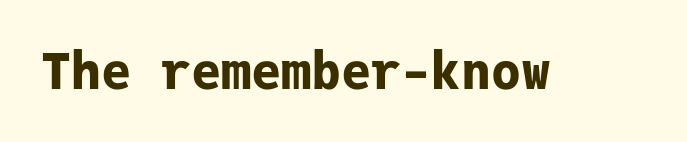
This sample has the even, mechanical cadence of fixed-width lettering. No italicization has been applied; the sample stays upright. Caption: standard tracking, unaltered. A full-strength bold gives these letters their thick strokes.
